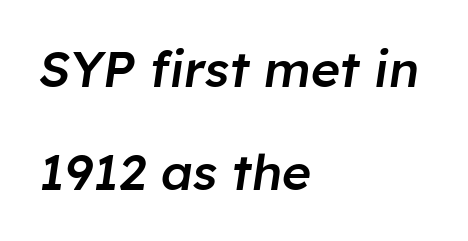
The image shows 50 px semibold type, italic (leaning right); set left-aligned, loose line spacing (2.07x), normal letter spacing, not underlined; low stroke contrast and a medium x-height.
